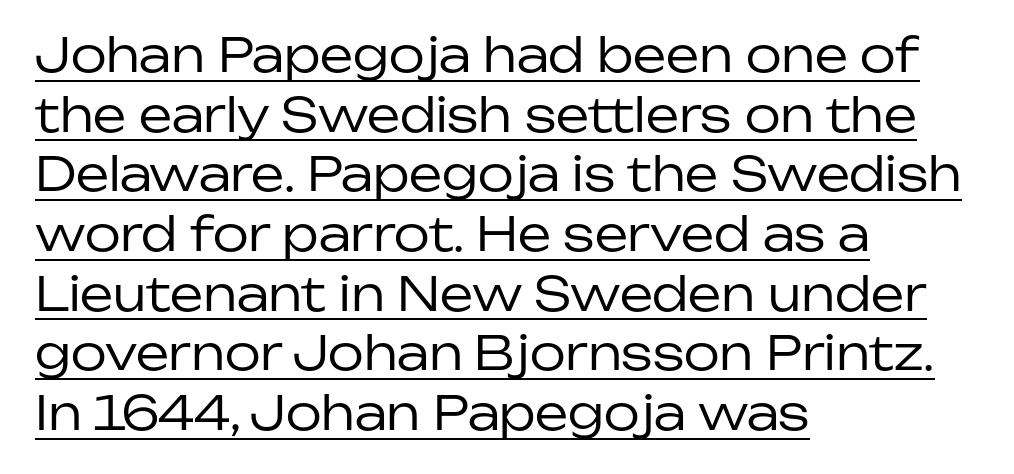
Looks like regular typesetting: each glyph gets only the width it needs. The face used here is a sans, in the tradition of grotesques and geometrics. The typesetter has applied underlining to the passage shown. Default kerning and tracking; the words read as compact shapes. Whoever set this chose a conventional vertical rhythm.
